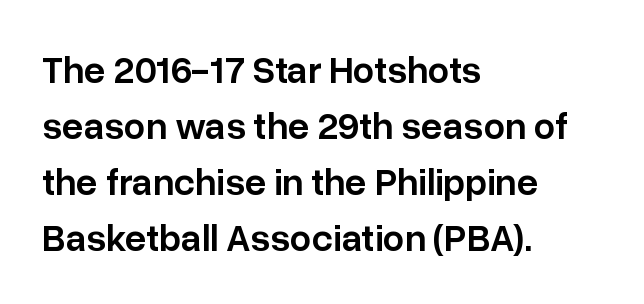
If you measured baseline to baseline, you'd find a middling distance. Type without underlining. Nobody touched the tracking dial on this one. The compositor pushed each line to the left boundary. This rendering employs a face without finishing strokes, i.e., a sans-serif.
